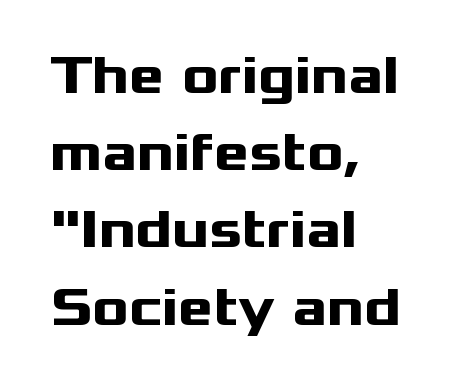
The image shows 54 px heavy, wide sans-serif type, upright; set left-aligned, normal line spacing (1.43x), normal letter spacing, not underlined; medium stroke contrast and a medium x-height.
